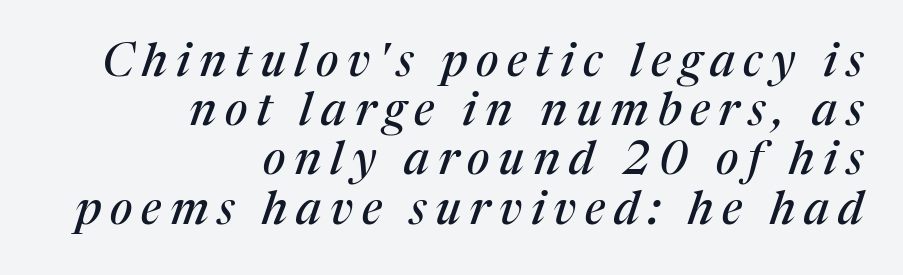
In CSS terms this would be text-align: right. The typography opts for an oblique posture over an upright one. The gap between lines stays unmarked. Regarding serifs, this sample has them. Successive baselines arrive quickly, one right under another.
